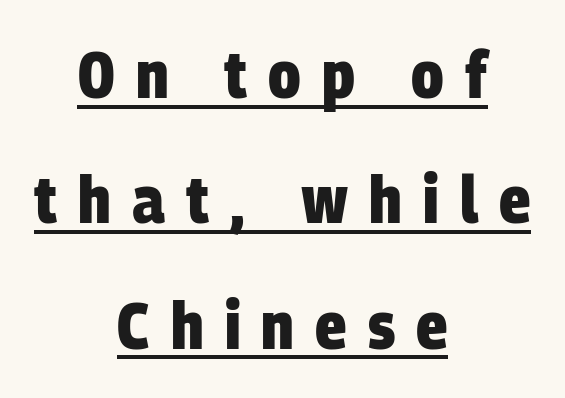
Classification — sans serif. The letterforms stand isolated, each surrounded by extra space. The paragraph shown floats in the horizontal middle. Beneath each row of characters lies a ruled line. Students, observe: this is what heavily led, spacious text looks like. Think of a printed novel: that variable character pitch is what you see here.
